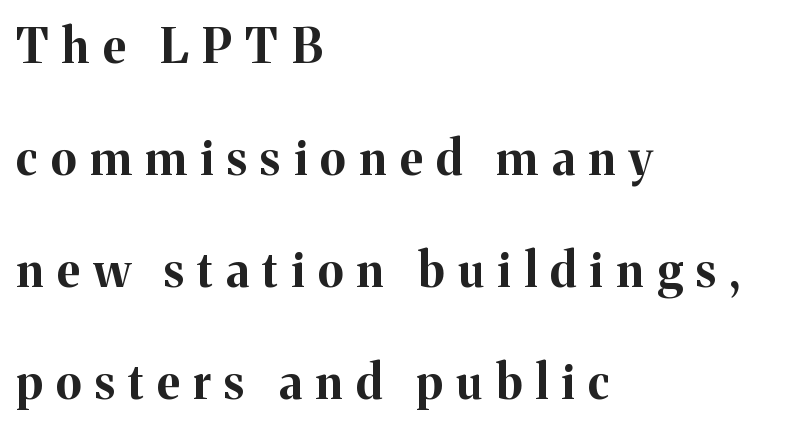
Q: Is the text bold? A: Yes.
Q: Is the text italic (slanted)? A: No, it is upright.
Q: Is the typeface a serif or a sans-serif typeface? A: Serif.
Q: Is the text underlined? A: No.
Q: How is the paragraph aligned? A: Left-aligned.
Q: Is the spacing between letters normal or unusually wide? A: Unusually wide.
Q: Is the spacing between lines tight, normal or loose? A: Loose.
Q: Width (condensed, normal, or wide)? A: Normal.
Q: Stroke contrast? A: Medium.
Q: x-height? A: Medium.
Q: Monospaced? A: No.
